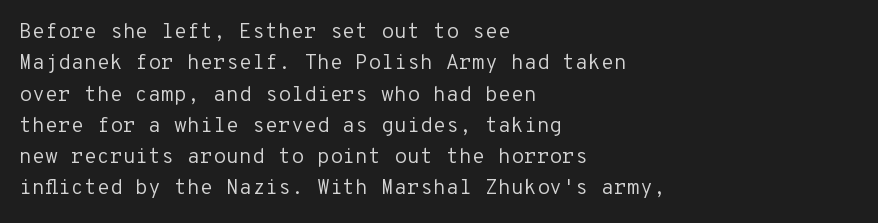
{"italic": "no", "bold": "no", "underline": "no", "align": "left", "line_spacing": "normal", "line_spacing_ratio": 1.49, "letter_spacing": "normal", "letter_spacing_em": 0.0, "glyph_px": 21}
